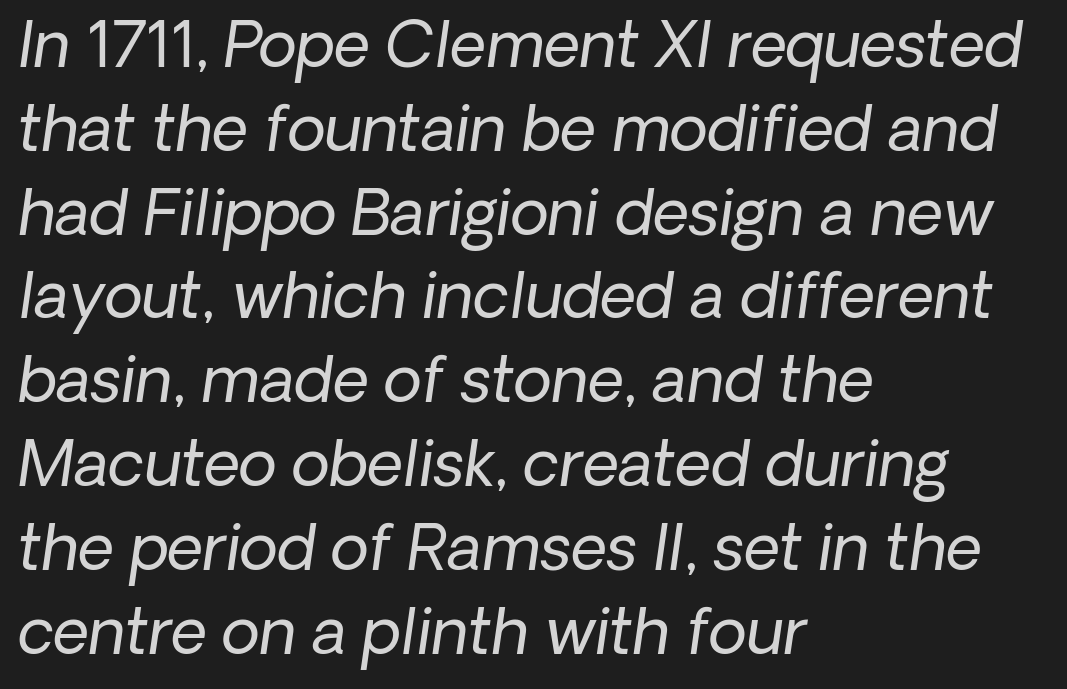
These lines keep a tight, regular rhythm from letter to letter. Each new line begins a customary step beneath the previous one. The passage shown is not bold in any degree. The passage is arranged the way most books set body copy — flush left. The words here are not underlined.
